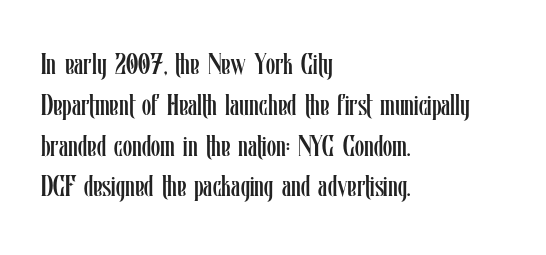
The image shows 30 px regular-weight, condensed type, upright; set left-aligned, normal line spacing (1.36x), normal letter spacing, not underlined; low stroke contrast and a medium x-height.
